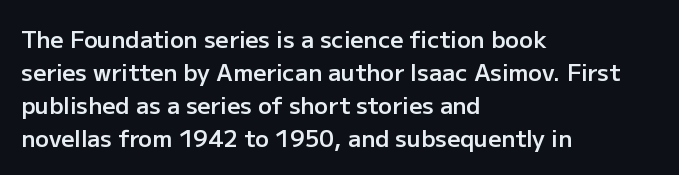
The image shows 23 px text type, upright; set left-aligned, normal line spacing (1.43x), normal letter spacing, not underlined.
